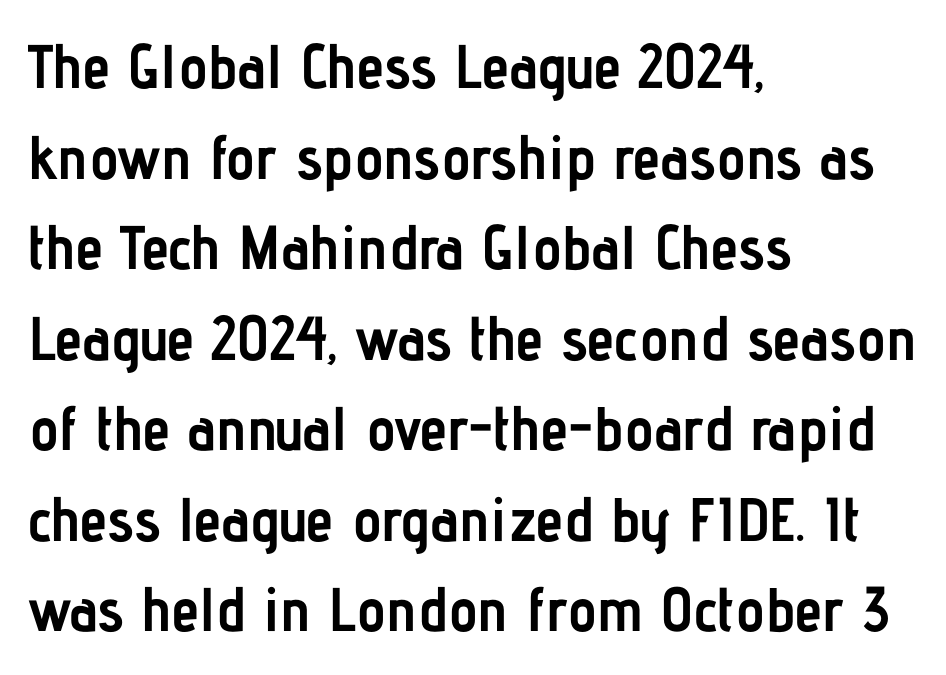
Q: Is the text bold? A: Yes.
Q: Is the text italic (slanted)? A: No, it is upright.
Q: Is the typeface a serif or a sans-serif typeface? A: Sans-serif.
Q: Is the text underlined? A: No.
Q: How is the paragraph aligned? A: Left-aligned.
Q: Is the spacing between letters normal or unusually wide? A: Normal.
Q: Is the spacing between lines tight, normal or loose? A: Normal.
Q: Width (condensed, normal, or wide)? A: Condensed.
Q: Stroke contrast? A: Low.
Q: x-height? A: Medium.
Q: Monospaced? A: No.
